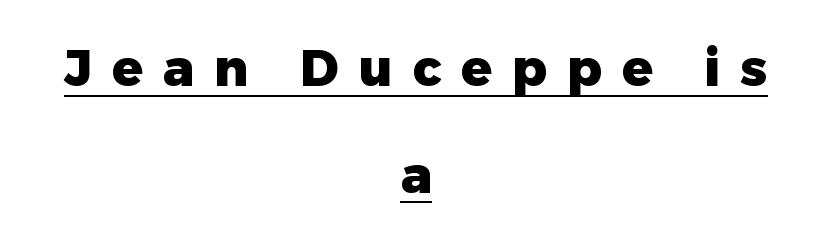
Q: Is the text bold? A: Yes.
Q: Is the text italic (slanted)? A: No, it is upright.
Q: Is the typeface a serif or a sans-serif typeface? A: Sans-serif.
Q: Is the text underlined? A: Yes.
Q: How is the paragraph aligned? A: Centered.
Q: Is the spacing between letters normal or unusually wide? A: Unusually wide.
Q: Is the spacing between lines tight, normal or loose? A: Loose.
Q: Width (condensed, normal, or wide)? A: Normal.
Q: Stroke contrast? A: Low.
Q: x-height? A: Medium.
Q: Monospaced? A: No.
